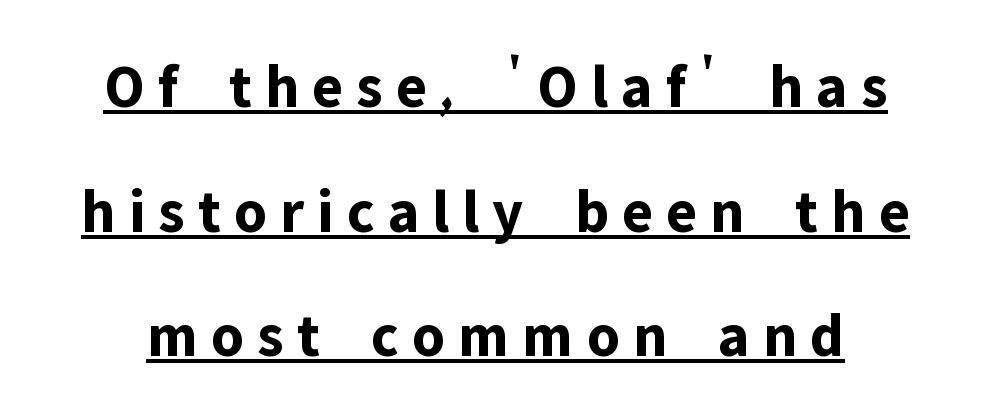
Q: Is the text bold? A: Yes.
Q: Is the text italic (slanted)? A: No, it is upright.
Q: Is the typeface a serif or a sans-serif typeface? A: Sans-serif.
Q: Is the text underlined? A: Yes.
Q: How is the paragraph aligned? A: Centered.
Q: Is the spacing between letters normal or unusually wide? A: Unusually wide.
Q: Is the spacing between lines tight, normal or loose? A: Loose.
Q: Width (condensed, normal, or wide)? A: Normal.
Q: Stroke contrast? A: Low.
Q: x-height? A: Medium.
Q: Monospaced? A: No.
